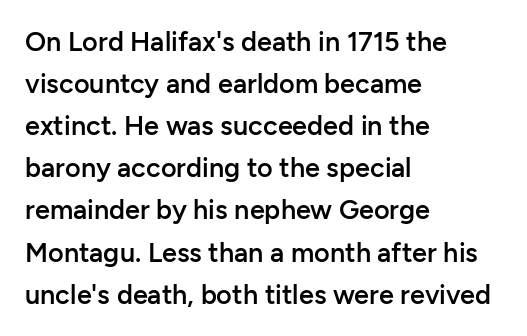
Successive baselines arrive at the customary interval. These lines stack with their left ends in a neat column. Italic? Not at all — the glyphs are vertical. The tracking reads as untouched default to a designer's eye.
